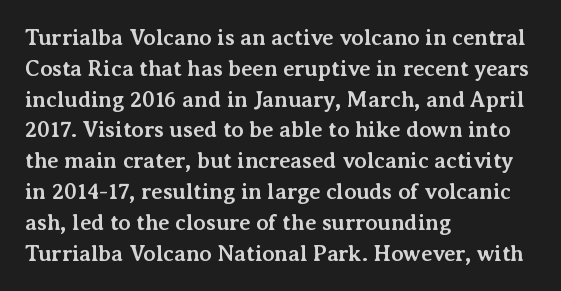
The image shows 22 px bold type, upright; set left-aligned, normal line spacing (1.4x), normal letter spacing, not underlined.
